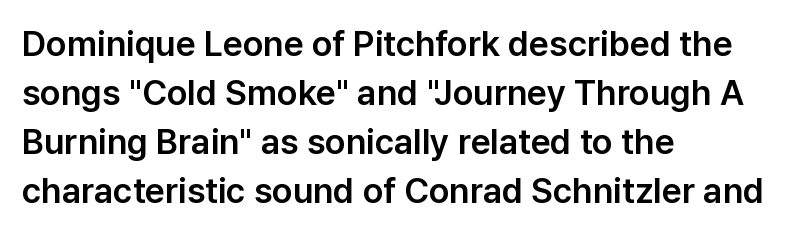
The image shows 35 px sans-serif type, upright; set left-aligned, normal line spacing (1.4x), normal letter spacing, not underlined; low stroke contrast and a medium x-height.
